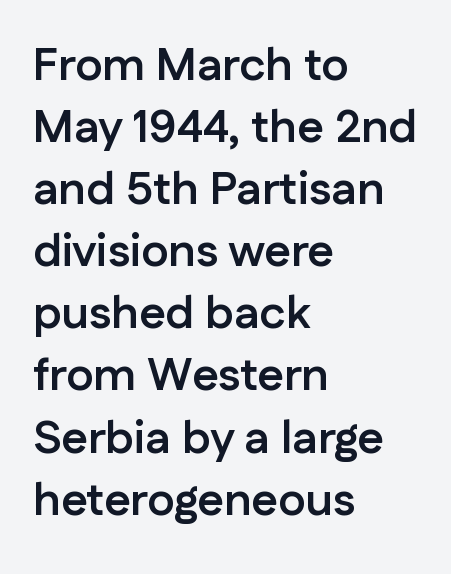
Characters remain perfectly vertical along every line. How are the letters spaced? Ordinarily, with no added tracking. Strong, thick strokes mark this as bold type. Think of a printed novel: that variable character pitch is what you see here. I'd call this a sans setting — the letters go barefoot.
